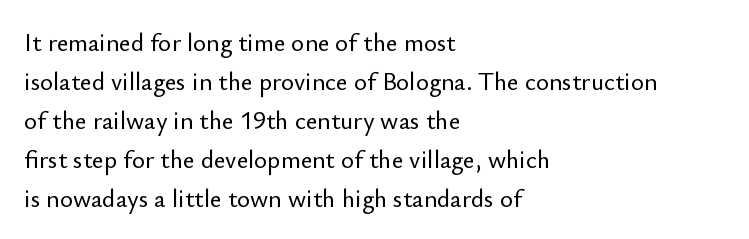
The image shows 25 px text type, upright; set left-aligned, normal line spacing (1.56x), normal letter spacing, not underlined.
